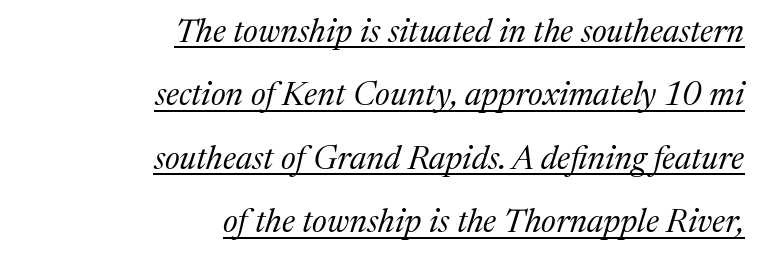
Q: Is the text bold? A: No.
Q: Is the text italic (slanted)? A: Yes, it leans right by about 17 degrees.
Q: Is the typeface a serif or a sans-serif typeface? A: Serif.
Q: Is the text underlined? A: Yes.
Q: How is the paragraph aligned? A: Right-aligned.
Q: Is the spacing between letters normal or unusually wide? A: Normal.
Q: Is the spacing between lines tight, normal or loose? A: Loose.
Q: Width (condensed, normal, or wide)? A: Normal.
Q: Stroke contrast? A: Medium.
Q: x-height? A: Medium.
Q: Monospaced? A: No.
